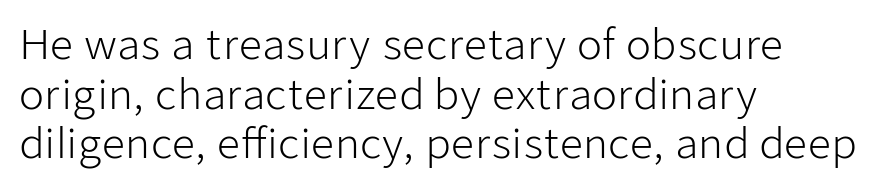
{"serif": "no", "italic": "no", "bold": "no", "weight": "light", "width": "normal", "stroke_contrast": "low", "x_height": "medium", "monospaced": "no", "underline": "no", "align": "left", "line_spacing_ratio": 1.21, "letter_spacing": "normal", "letter_spacing_em": 0.0, "glyph_px": 41}
